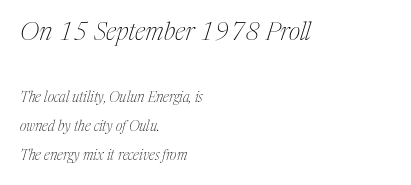
The image shows 25 px text type, italic (leaning right); set left-aligned, loose line spacing (2.06x), normal letter spacing, not underlined; the first (top) block is 1.79x larger.
